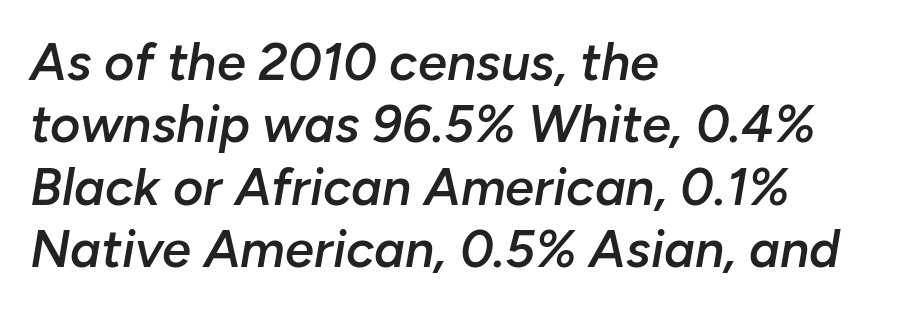
The image shows 52 px semibold type, italic (leaning right); set left-aligned, line spacing 1.2x, normal letter spacing, not underlined; low stroke contrast and a medium x-height.
